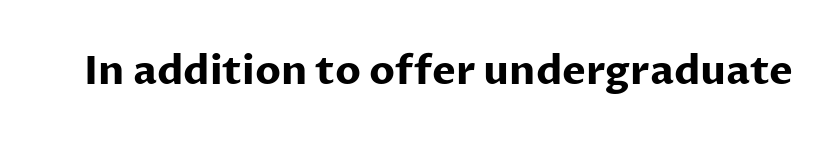
The image shows 40 px bold sans-serif type, upright; set normal letter spacing, not underlined; low stroke contrast and a medium x-height.
